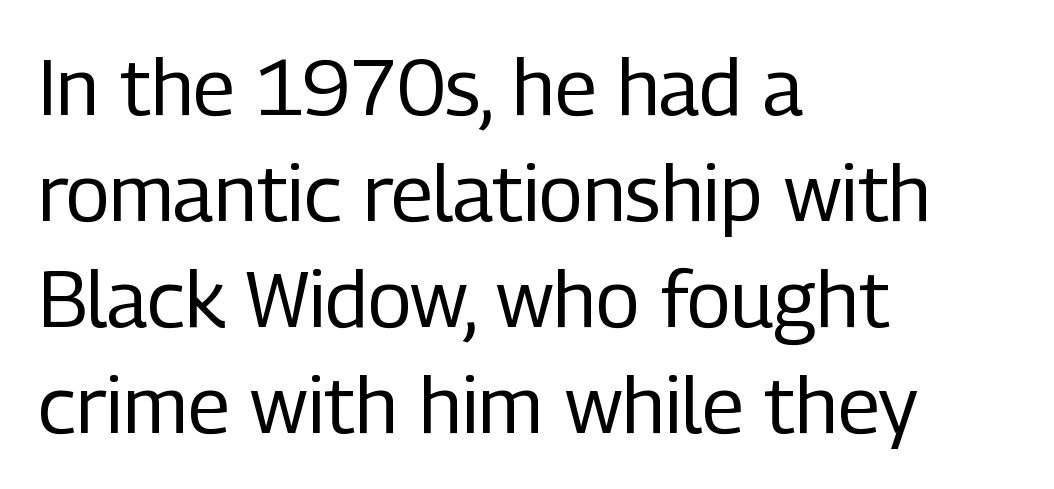
{"serif": "no", "italic": "no", "bold": "no", "weight": "regular", "width": "condensed", "stroke_contrast": "low", "x_height": "medium", "monospaced": "no", "underline": "no", "align": "left", "line_spacing": "normal", "line_spacing_ratio": 1.34, "letter_spacing": "normal", "letter_spacing_em": 0.0, "glyph_px": 79}
